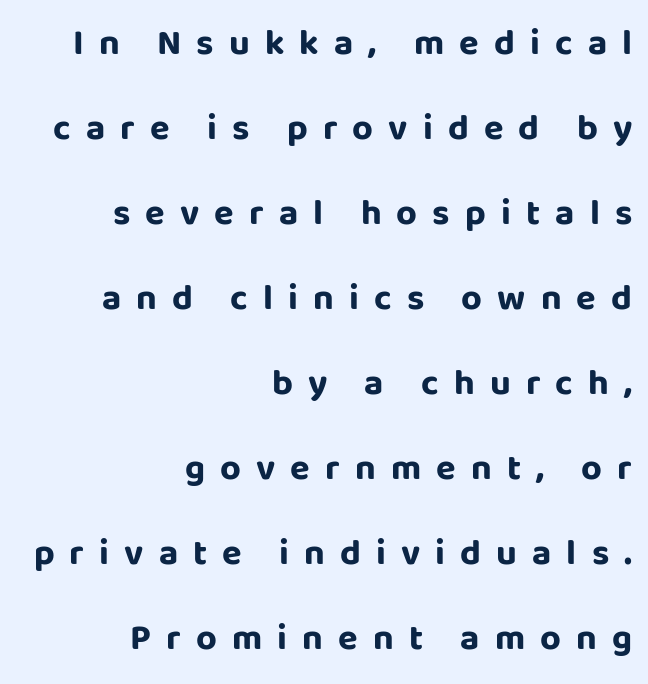
{"serif": "no", "italic": "no", "bold": "yes", "weight": "bold", "width": "normal", "stroke_contrast": "low", "x_height": "large", "monospaced": "no", "underline": "no", "align": "right", "line_spacing": "loose", "line_spacing_ratio": 2.36, "letter_spacing": "wide", "letter_spacing_em": 0.42, "glyph_px": 36}
